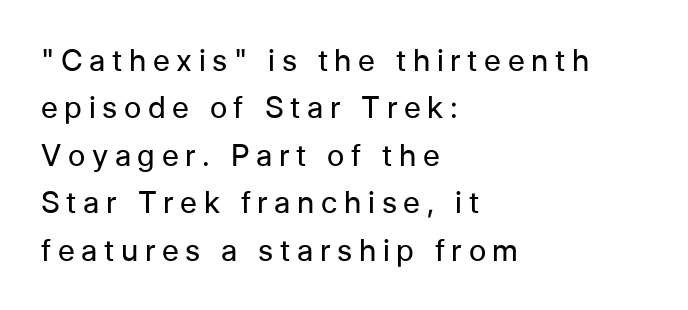
Q: Is the text bold? A: No.
Q: Is the text italic (slanted)? A: No, it is upright.
Q: Is the typeface a serif or a sans-serif typeface? A: Sans-serif.
Q: Is the text underlined? A: No.
Q: How is the paragraph aligned? A: Left-aligned.
Q: Is the spacing between letters normal or unusually wide? A: Unusually wide.
Q: Is the spacing between lines tight, normal or loose? A: Normal.
Q: Width (condensed, normal, or wide)? A: Normal.
Q: Stroke contrast? A: Low.
Q: x-height? A: Medium.
Q: Monospaced? A: No.
